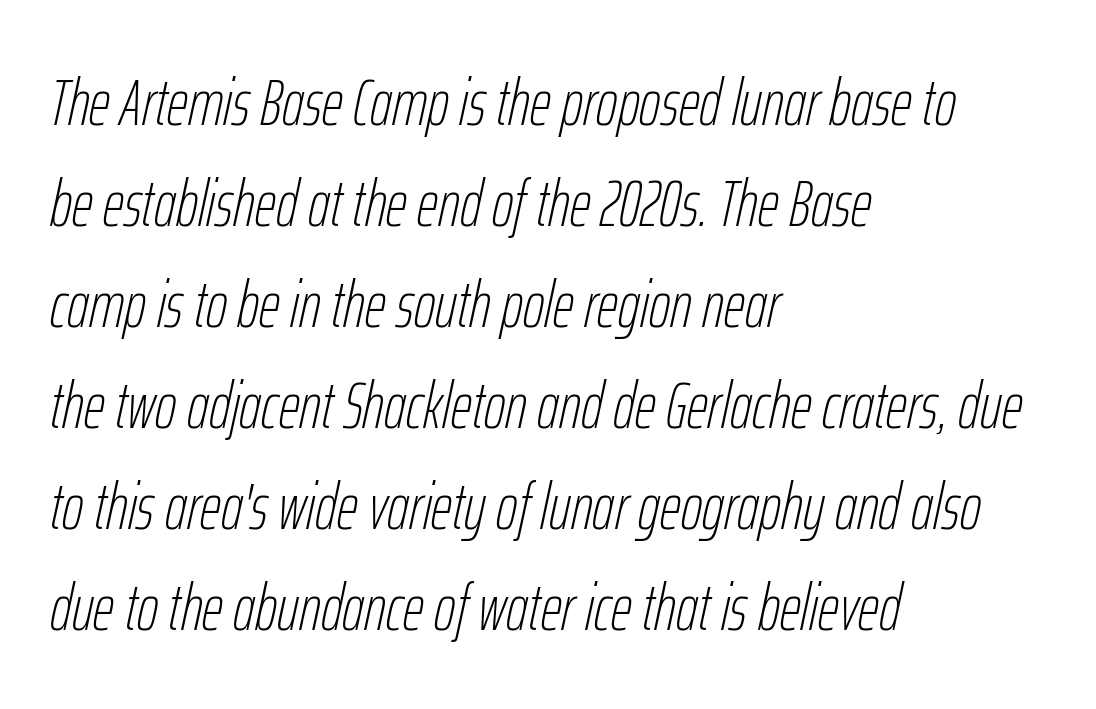
The image shows 66 px thin, condensed type, italic (leaning right); set left-aligned, normal line spacing (1.53x), normal letter spacing, not underlined; low stroke contrast and a medium x-height.
